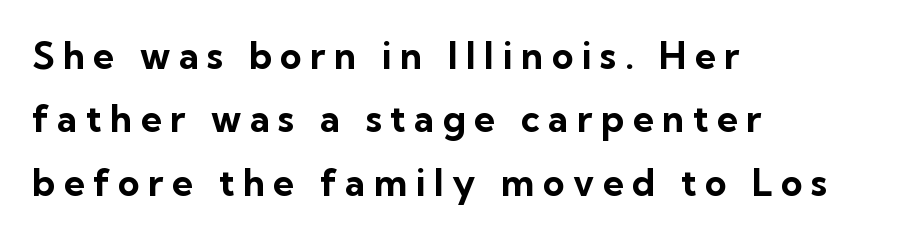
Q: Is the text bold? A: Yes.
Q: Is the text italic (slanted)? A: No, it is upright.
Q: Is the typeface a serif or a sans-serif typeface? A: Sans-serif.
Q: Is the text underlined? A: No.
Q: How is the paragraph aligned? A: Left-aligned.
Q: Is the spacing between letters normal or unusually wide? A: Unusually wide.
Q: Width (condensed, normal, or wide)? A: Normal.
Q: Stroke contrast? A: Low.
Q: x-height? A: Medium.
Q: Monospaced? A: No.
